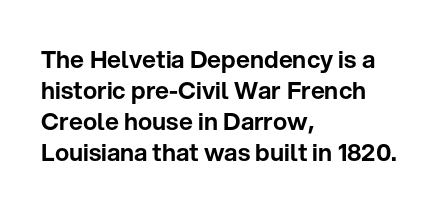
The rag falls on the right side of this text block. How would I describe the line gaps? Plain and ordinary. Ordinary non-slanted type is in use. The gaps between neighbouring characters are ordinary and unremarkable.
